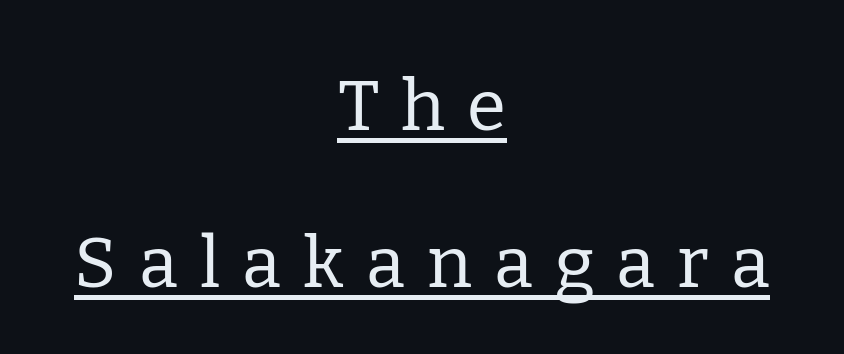
Posture: vertical. In designer terms, the underline attribute is active on this setting. Line spacing here is loose. Short and long lines alike share a common midpoint. Loose tracking; the words dissolve into strings of separated letters.
